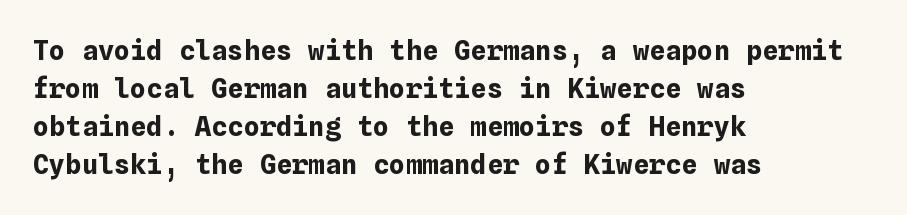
Nothing unusual about the tracking: characters are spaced as the font intends. Glance below the letters and you will spot only blank space. Designer's note — italics off, roman on. Alignment: flush left.
